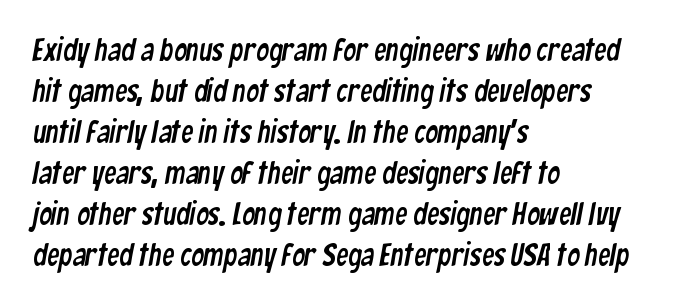
The image shows 31 px condensed sans-serif type; set left-aligned, normal line spacing (1.32x), normal letter spacing, not underlined; low stroke contrast and a medium x-height.
